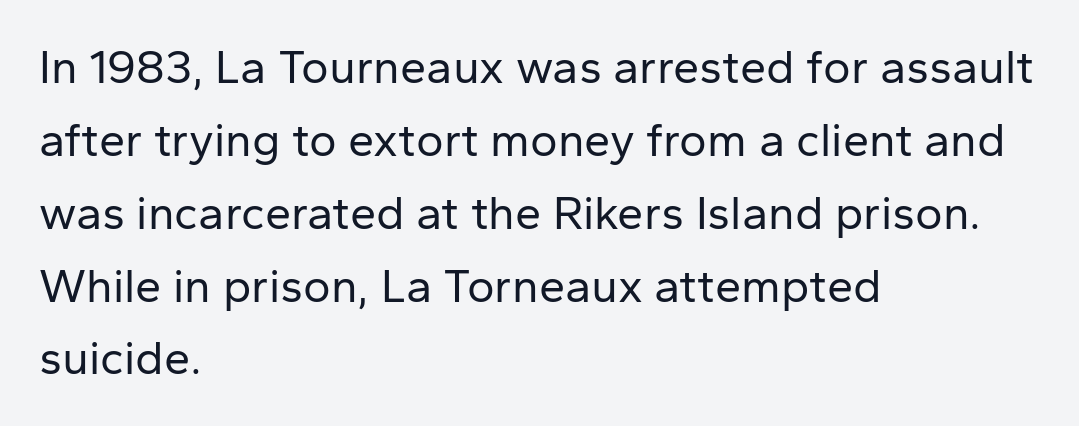
{"serif": "no", "italic": "no", "bold": "no", "weight": "regular", "width": "normal", "stroke_contrast": "low", "x_height": "medium", "monospaced": "no", "underline": "no", "align": "left", "line_spacing": "normal", "line_spacing_ratio": 1.55, "letter_spacing": "normal", "letter_spacing_em": 0.0, "glyph_px": 47}
